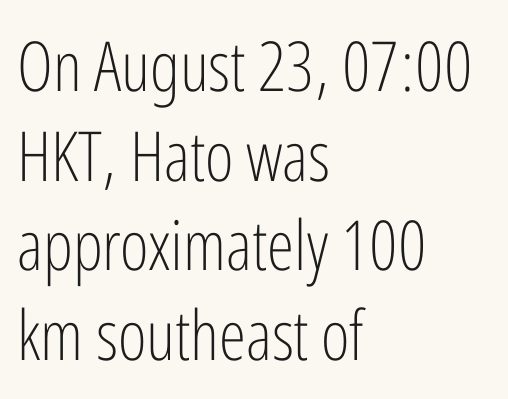
The image shows 69 px light, condensed sans-serif type, upright; set left-aligned, normal line spacing (1.3x), normal letter spacing, not underlined; low stroke contrast and a medium x-height.
